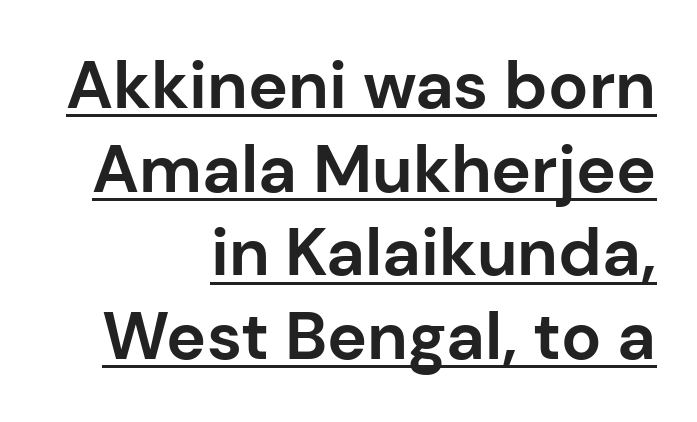
{"serif": "no", "italic": "no", "bold": "yes", "weight": "bold", "width": "normal", "stroke_contrast": "low", "x_height": "medium", "monospaced": "no", "underline": "yes", "align": "right", "line_spacing": "normal", "line_spacing_ratio": 1.25, "letter_spacing": "normal", "letter_spacing_em": 0.0, "glyph_px": 67}
